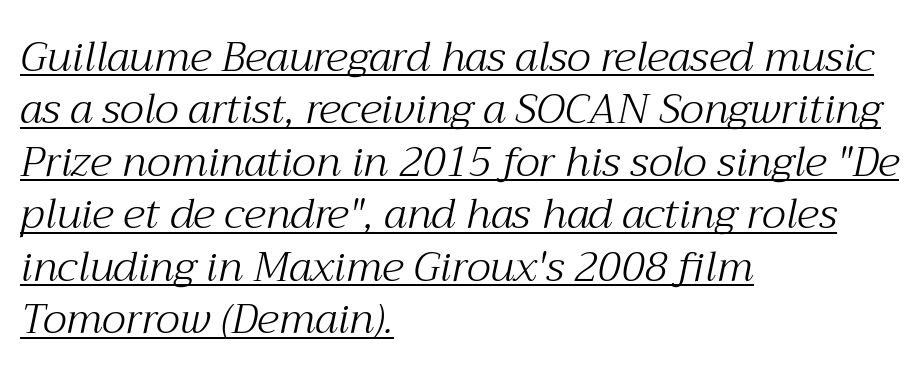
{"serif": "yes", "italic": "yes", "lean": "right", "slant_degrees": 12, "bold": "no", "weight": "light", "width": "normal", "stroke_contrast": "medium", "x_height": "medium", "monospaced": "no", "underline": "yes", "align": "left", "line_spacing": "normal", "line_spacing_ratio": 1.25, "letter_spacing": "normal", "letter_spacing_em": 0.0, "glyph_px": 42}
